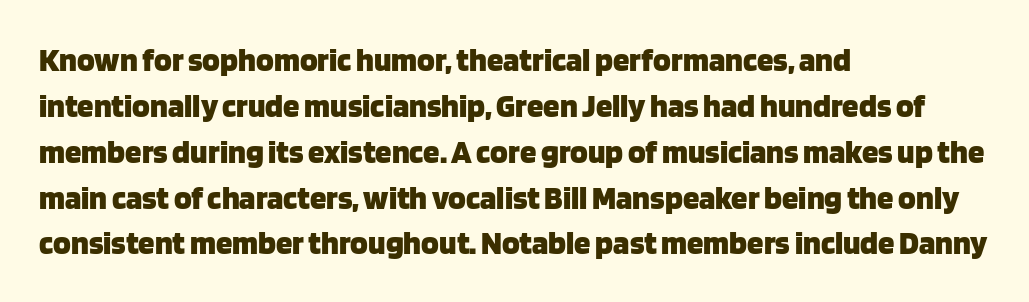
The image shows 33 px heavy sans-serif type, upright; set left-aligned, normal line spacing (1.39x), normal letter spacing, not underlined; low stroke contrast and a large x-height.
